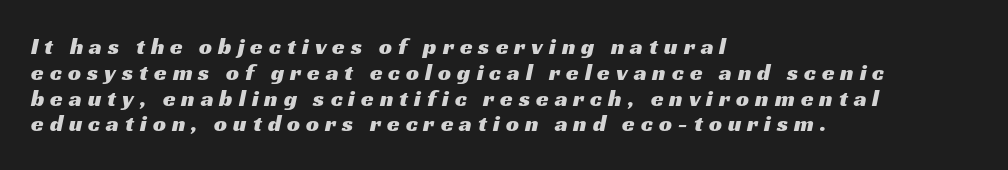
The image shows 23 px text type; set left-aligned, tight line spacing (1.12x), unusually wide letter spacing (+0.26 em), not underlined.
